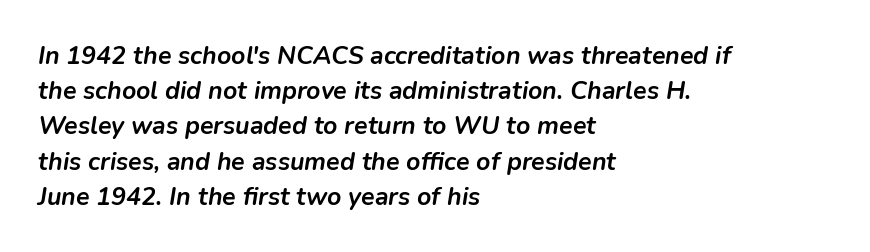
{"italic": "yes", "lean": "right", "slant_degrees": 9, "bold": "yes", "underline": "no", "align": "left", "line_spacing": "normal", "line_spacing_ratio": 1.41, "letter_spacing": "normal", "letter_spacing_em": 0.0, "glyph_px": 25}
